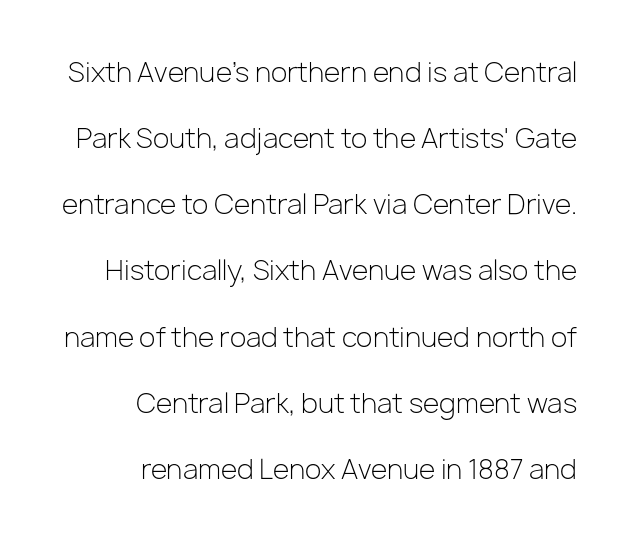
{"italic": "no", "bold": "no", "underline": "no", "align": "right", "line_spacing": "loose", "line_spacing_ratio": 2.45, "letter_spacing": "normal", "letter_spacing_em": 0.0, "glyph_px": 27}
